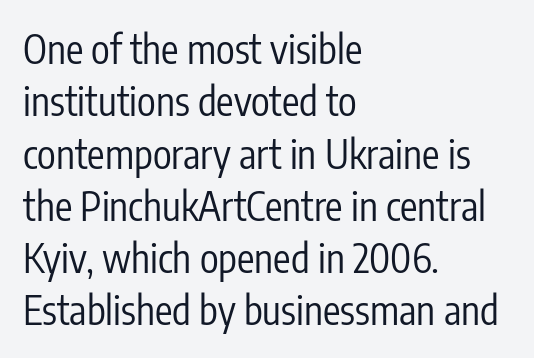
The image shows 39 px regular-weight, condensed sans-serif type, upright; set left-aligned, normal line spacing (1.34x), normal letter spacing, not underlined; low stroke contrast and a medium x-height.
